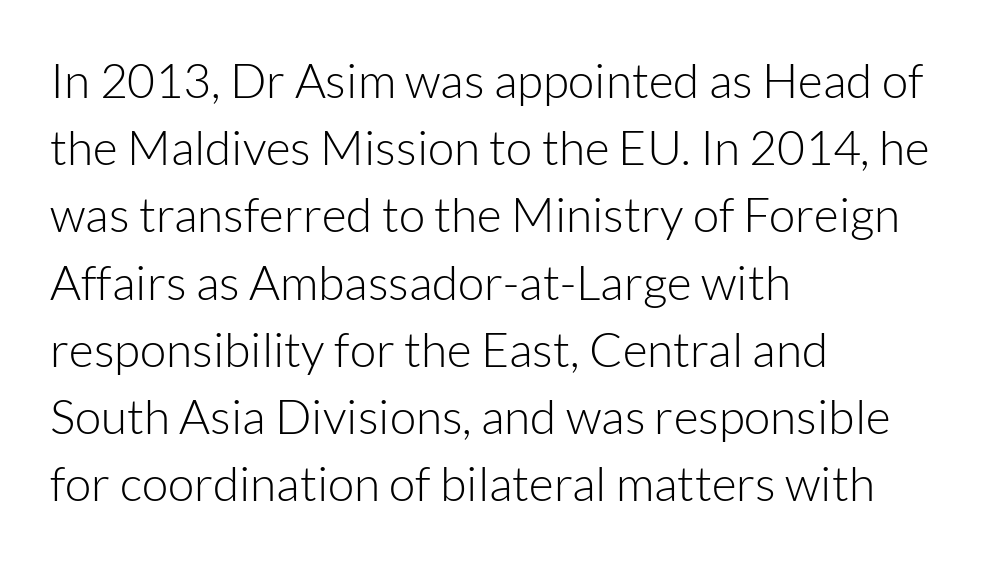
Q: Is the text bold? A: No.
Q: Is the text italic (slanted)? A: No, it is upright.
Q: Is the typeface a serif or a sans-serif typeface? A: Sans-serif.
Q: Is the text underlined? A: No.
Q: How is the paragraph aligned? A: Left-aligned.
Q: Is the spacing between letters normal or unusually wide? A: Normal.
Q: Is the spacing between lines tight, normal or loose? A: Normal.
Q: Width (condensed, normal, or wide)? A: Normal.
Q: Stroke contrast? A: Low.
Q: x-height? A: Medium.
Q: Monospaced? A: No.
